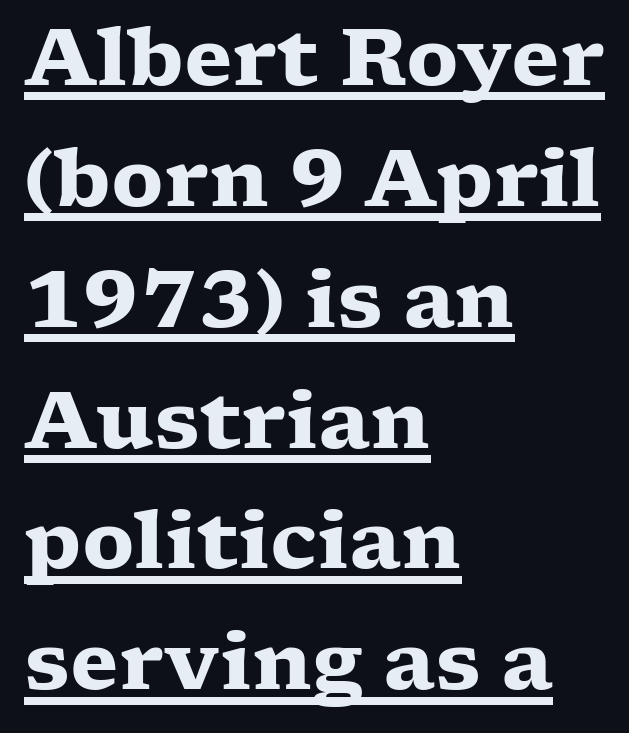
{"serif": "yes", "italic": "no", "bold": "yes", "weight": "heavy", "width": "wide", "stroke_contrast": "low", "x_height": "medium", "monospaced": "no", "underline": "yes", "align": "left", "line_spacing": "normal", "line_spacing_ratio": 1.53, "letter_spacing": "normal", "letter_spacing_em": 0.0, "glyph_px": 79}
